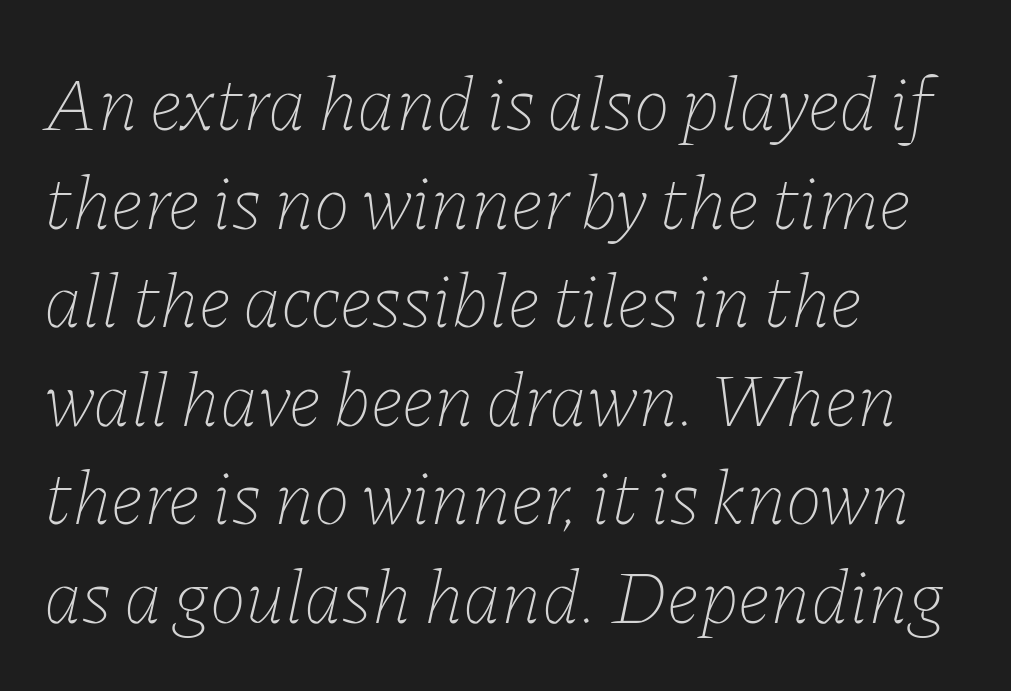
The image shows 77 px thin type, italic (leaning right); set left-aligned, normal line spacing (1.28x), normal letter spacing, not underlined; low stroke contrast and a medium x-height.
